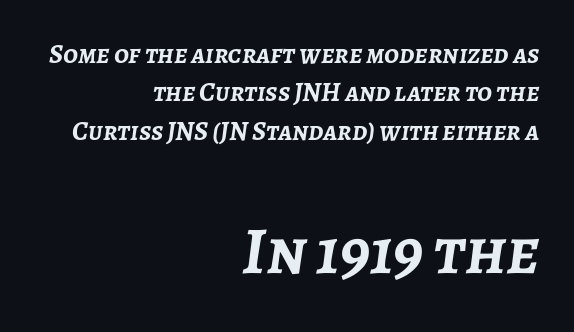
{"italic": "yes", "lean": "right", "slant_degrees": 7, "bold": "yes", "weight": "semibold", "width": "normal", "stroke_contrast": "low", "x_height": "medium", "monospaced": "no", "underline": "no", "align": "right", "line_spacing": "normal", "line_spacing_ratio": 1.42, "letter_spacing": "normal", "letter_spacing_em": 0.0, "larger_block": "second", "size_ratio": 2.48, "glyph_px": 67}
